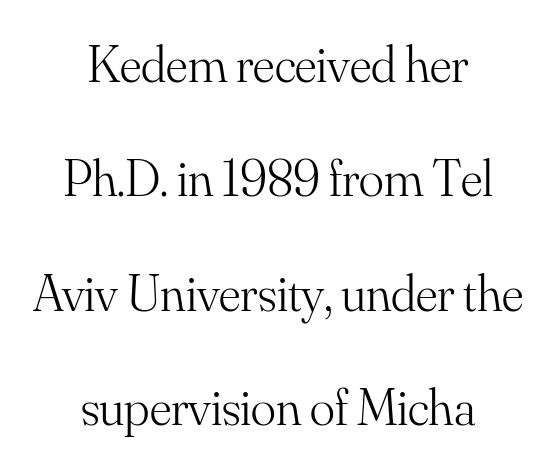
The image shows 52 px light serif type, upright; set centered, loose line spacing (2.2x), normal letter spacing, not underlined; medium stroke contrast and a small x-height.
